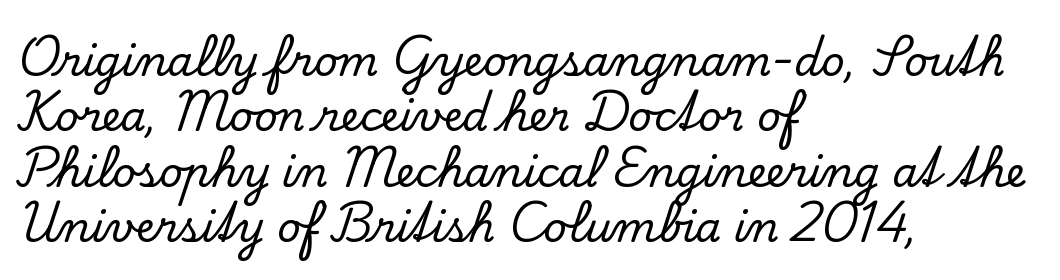
{"serif": "yes", "width": "normal", "stroke_contrast": "low", "x_height": "small", "monospaced": "no", "underline": "no", "align": "left", "line_spacing": "normal", "line_spacing_ratio": 1.35, "letter_spacing": "normal", "letter_spacing_em": 0.0, "glyph_px": 41}
